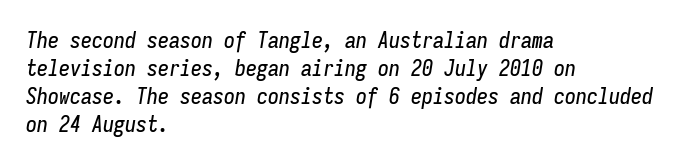
The image shows 22 px text type, italic (leaning right); set left-aligned, normal line spacing (1.27x), normal letter spacing, not underlined.
